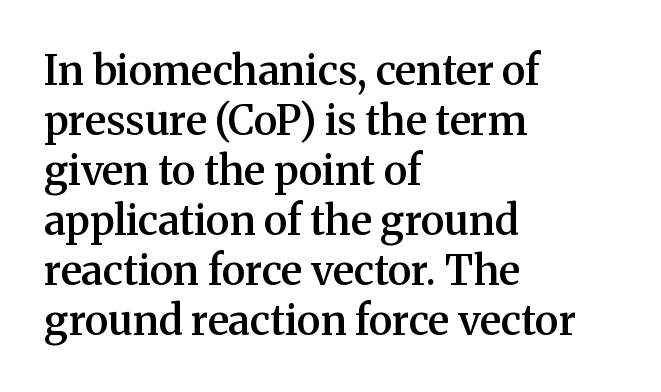
{"serif": "yes", "italic": "no", "bold": "semi", "weight": "semibold", "width": "normal", "stroke_contrast": "medium", "x_height": "medium", "monospaced": "no", "underline": "no", "align": "left", "line_spacing_ratio": 1.22, "letter_spacing": "normal", "letter_spacing_em": 0.0, "glyph_px": 41}
